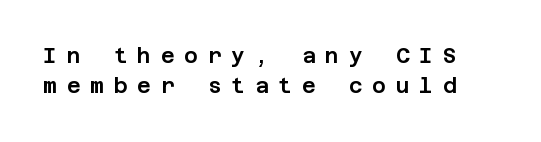
The image shows 21 px text type, upright; set normal line spacing (1.44x), unusually wide letter spacing (+0.47 em), not underlined.
